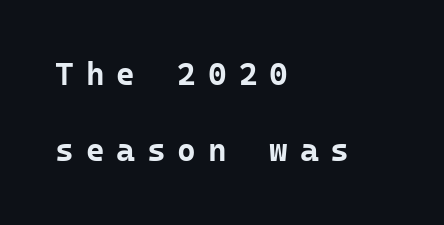
Q: Is the text bold? A: Yes.
Q: Is the text italic (slanted)? A: No, it is upright.
Q: Is the typeface a serif or a sans-serif typeface? A: Sans-serif.
Q: Is the text underlined? A: No.
Q: How is the paragraph aligned? A: Left-aligned.
Q: Is the spacing between letters normal or unusually wide? A: Unusually wide.
Q: Is the spacing between lines tight, normal or loose? A: Loose.
Q: Width (condensed, normal, or wide)? A: Normal.
Q: Stroke contrast? A: Low.
Q: x-height? A: Medium.
Q: Monospaced? A: Yes.
